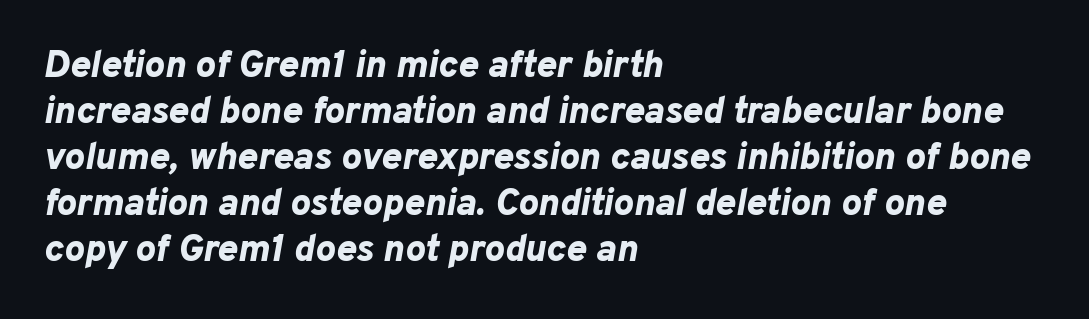
No extra tracking has been applied to these lines. Quick note: underline off. Looks like regular typesetting: each glyph gets only the width it needs. Every row of glyphs begins at an identical x-position on the left. The letters are slanted; this is an italic face.
